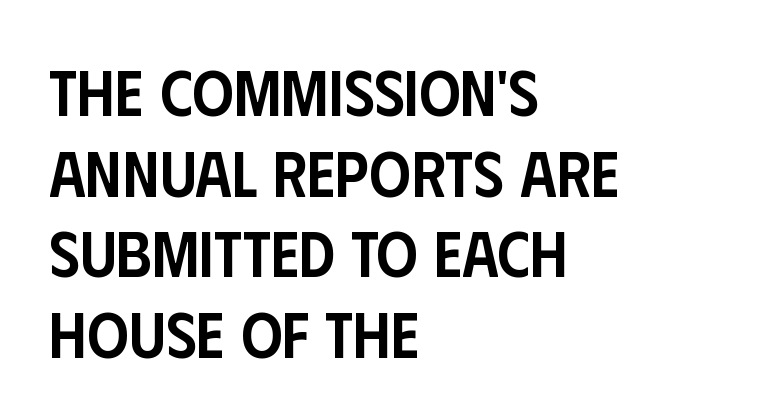
{"serif": "no", "italic": "no", "bold": "semi", "weight": "semibold", "width": "condensed", "stroke_contrast": "low", "x_height": "large", "monospaced": "no", "underline": "no", "align": "left", "line_spacing_ratio": 1.24, "letter_spacing": "normal", "letter_spacing_em": 0.0, "glyph_px": 65}
